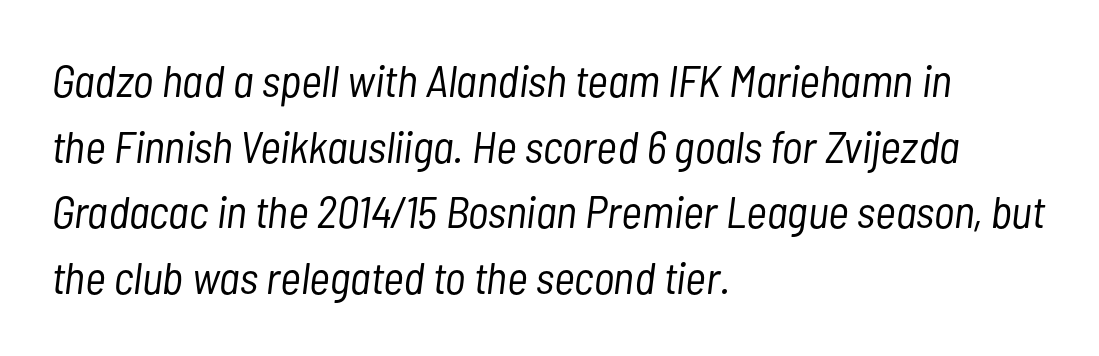
The image shows 45 px light, condensed type, italic (leaning right); set left-aligned, normal line spacing (1.46x), normal letter spacing, not underlined; low stroke contrast and a medium x-height.
